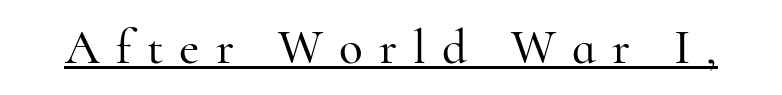
Q: Is the text italic (slanted)? A: No, it is upright.
Q: Is the typeface a serif or a sans-serif typeface? A: Serif.
Q: Is the text underlined? A: Yes.
Q: Is the spacing between letters normal or unusually wide? A: Unusually wide.
Q: Width (condensed, normal, or wide)? A: Normal.
Q: Stroke contrast? A: High.
Q: x-height? A: Small.
Q: Monospaced? A: No.
